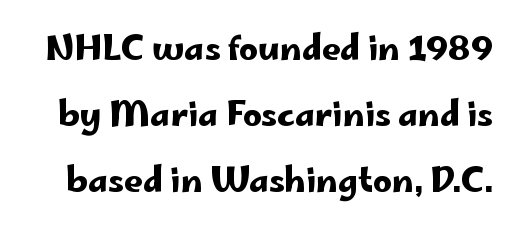
The image shows 33 px wide sans-serif type, upright; set loose line spacing (2.0x), normal letter spacing, not underlined; low stroke contrast and a small x-height.
